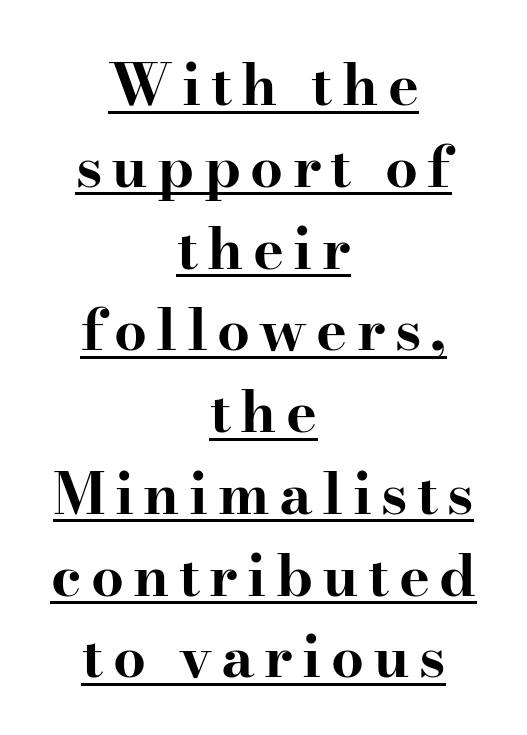
Q: Is the text bold? A: Yes.
Q: Is the text italic (slanted)? A: No, it is upright.
Q: Is the typeface a serif or a sans-serif typeface? A: Serif.
Q: Is the text underlined? A: Yes.
Q: How is the paragraph aligned? A: Centered.
Q: Is the spacing between lines tight, normal or loose? A: Normal.
Q: Width (condensed, normal, or wide)? A: Wide.
Q: Stroke contrast? A: High.
Q: x-height? A: Small.
Q: Monospaced? A: No.
